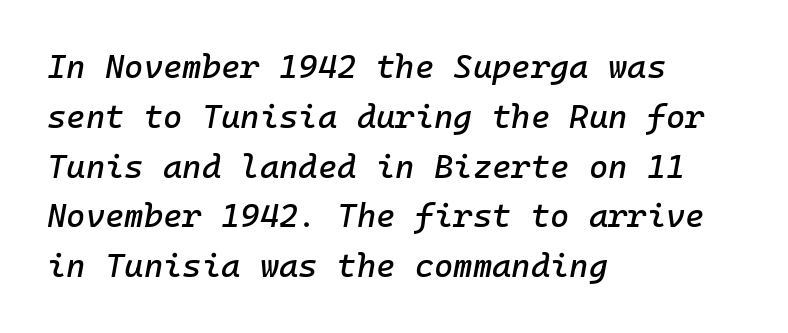
{"italic": "yes", "lean": "right", "slant_degrees": 10, "width": "normal", "stroke_contrast": "low", "x_height": "medium", "underline": "no", "align": "left", "line_spacing": "normal", "line_spacing_ratio": 1.51, "letter_spacing": "normal", "letter_spacing_em": 0.0, "glyph_px": 33}
